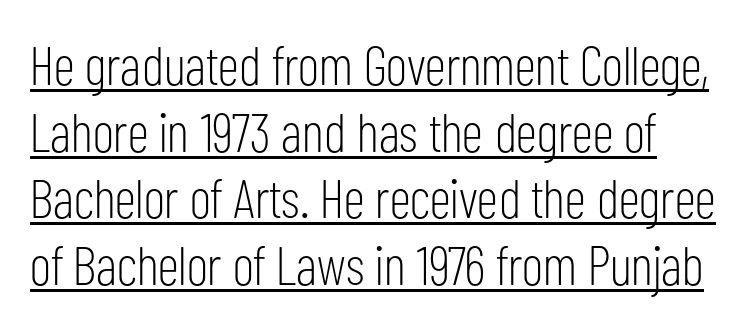
Q: Is the text bold? A: No.
Q: Is the text italic (slanted)? A: No, it is upright.
Q: Is the typeface a serif or a sans-serif typeface? A: Sans-serif.
Q: Is the text underlined? A: Yes.
Q: Is the spacing between letters normal or unusually wide? A: Normal.
Q: Width (condensed, normal, or wide)? A: Condensed.
Q: Stroke contrast? A: Low.
Q: x-height? A: Medium.
Q: Monospaced? A: No.
